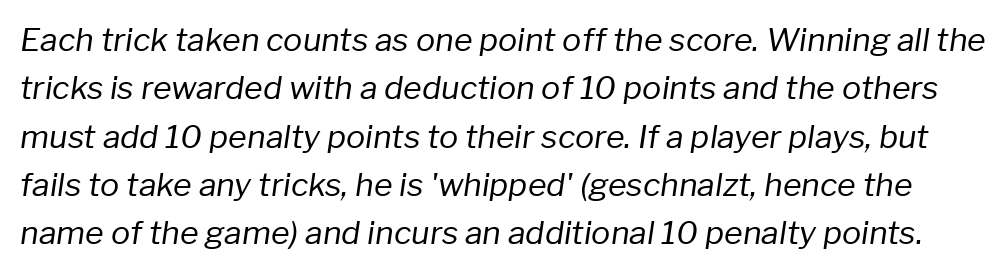
The image shows 32 px regular-weight type, italic (leaning right); set normal line spacing (1.51x), normal letter spacing, not underlined; low stroke contrast and a medium x-height.
